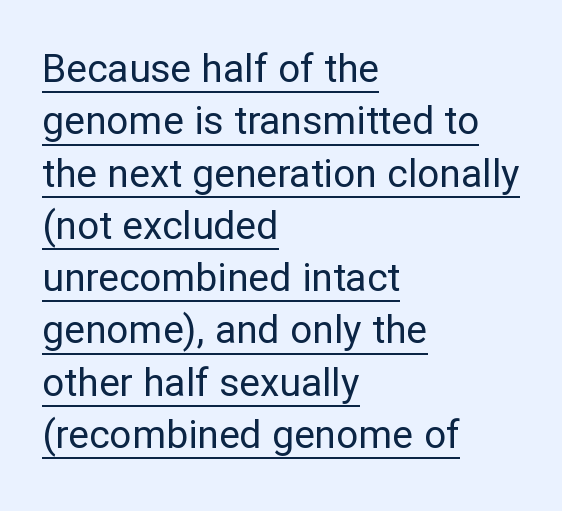
Left-aligned paragraph, ragged on the right. If you drew a line through each stem, it would be perfectly vertical. Note: no serifs on the glyphs. Looks like someone drew a line under every word here.
